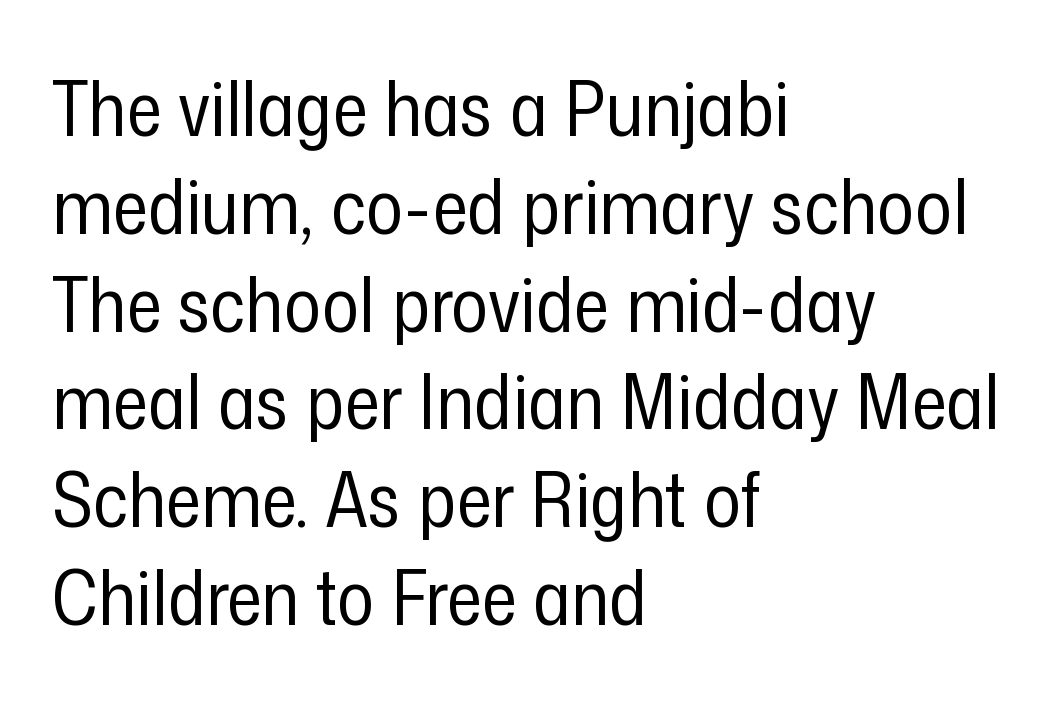
{"serif": "no", "italic": "no", "bold": "no", "weight": "regular", "width": "condensed", "stroke_contrast": "low", "x_height": "medium", "monospaced": "no", "underline": "no", "align": "left", "line_spacing": "normal", "line_spacing_ratio": 1.27, "letter_spacing": "normal", "letter_spacing_em": 0.0, "glyph_px": 77}
